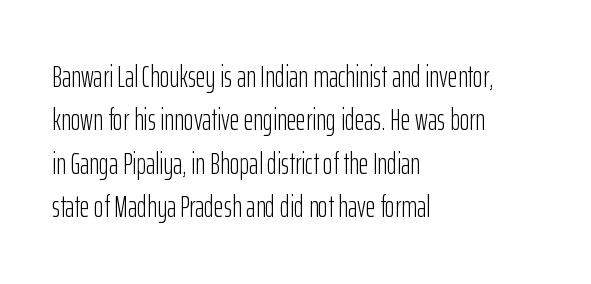
Q: Is the text bold? A: No.
Q: Is the text italic (slanted)? A: No, it is upright.
Q: Is the typeface a serif or a sans-serif typeface? A: Sans-serif.
Q: Is the text underlined? A: No.
Q: How is the paragraph aligned? A: Left-aligned.
Q: Is the spacing between letters normal or unusually wide? A: Normal.
Q: Is the spacing between lines tight, normal or loose? A: Normal.
Q: Width (condensed, normal, or wide)? A: Condensed.
Q: Stroke contrast? A: Low.
Q: x-height? A: Medium.
Q: Monospaced? A: No.
